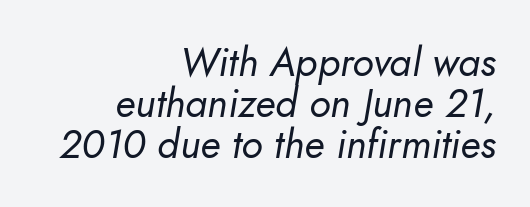
Q: Is the text bold? A: No.
Q: Is the text italic (slanted)? A: Yes, it leans right by about 10 degrees.
Q: Is the text underlined? A: No.
Q: How is the paragraph aligned? A: Right-aligned.
Q: Is the spacing between letters normal or unusually wide? A: Normal.
Q: Is the spacing between lines tight, normal or loose? A: Tight.
Q: Width (condensed, normal, or wide)? A: Normal.
Q: Stroke contrast? A: Low.
Q: x-height? A: Small.
Q: Monospaced? A: No.
